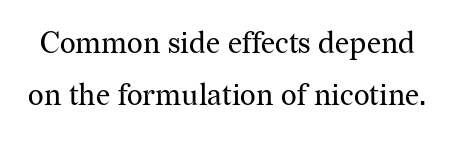
The image shows 30 px regular-weight serif type, upright; set line spacing 1.74x, normal letter spacing, not underlined; medium stroke contrast and a medium x-height.
